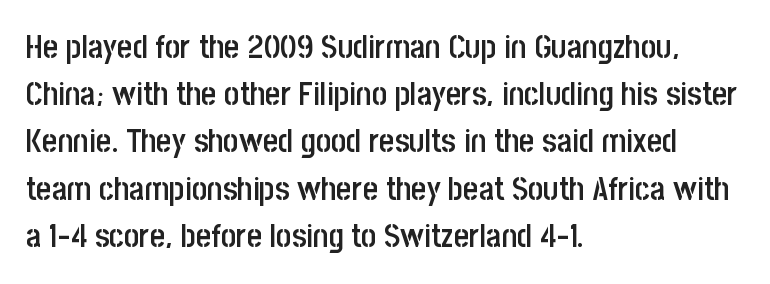
The image shows 33 px semibold, condensed sans-serif type, upright; set left-aligned, normal line spacing (1.43x), normal letter spacing, not underlined; low stroke contrast and a large x-height.
